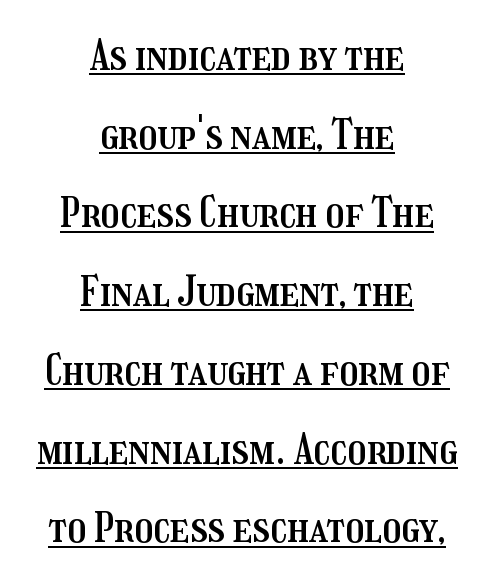
Q: Is the text italic (slanted)? A: No, it is upright.
Q: Is the text underlined? A: Yes.
Q: How is the paragraph aligned? A: Centered.
Q: Is the spacing between letters normal or unusually wide? A: Normal.
Q: Is the spacing between lines tight, normal or loose? A: Loose.
Q: Width (condensed, normal, or wide)? A: Condensed.
Q: Stroke contrast? A: Medium.
Q: x-height? A: Medium.
Q: Monospaced? A: No.
